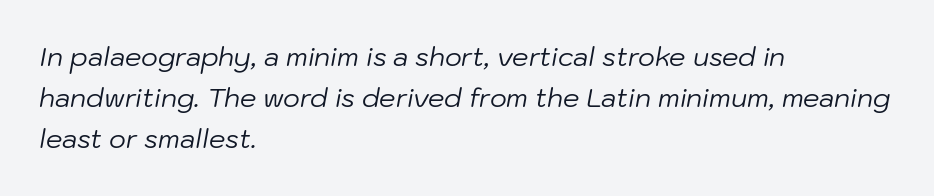
Q: Is the text bold? A: No.
Q: Is the text italic (slanted)? A: Yes, it leans right by about 10 degrees.
Q: Is the text underlined? A: No.
Q: How is the paragraph aligned? A: Left-aligned.
Q: Is the spacing between letters normal or unusually wide? A: Normal.
Q: Is the spacing between lines tight, normal or loose? A: Normal.
